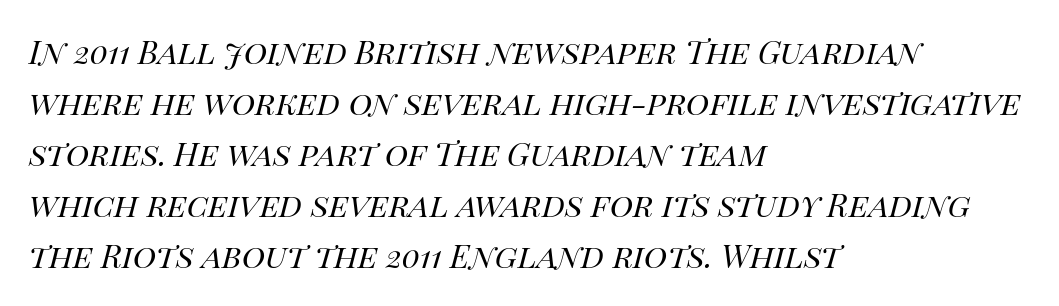
{"italic": "yes", "lean": "right", "slant_degrees": 14, "bold": "no", "weight": "regular", "width": "normal", "stroke_contrast": "high", "x_height": "large", "monospaced": "no", "underline": "no", "align": "left", "line_spacing": "normal", "line_spacing_ratio": 1.59, "letter_spacing": "normal", "letter_spacing_em": 0.0, "glyph_px": 32}
